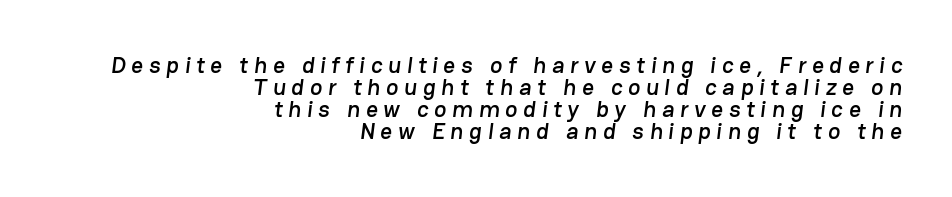
Q: Is the text underlined? A: No.
Q: How is the paragraph aligned? A: Right-aligned.
Q: Is the spacing between letters normal or unusually wide? A: Unusually wide.
Q: Is the spacing between lines tight, normal or loose? A: Tight.
